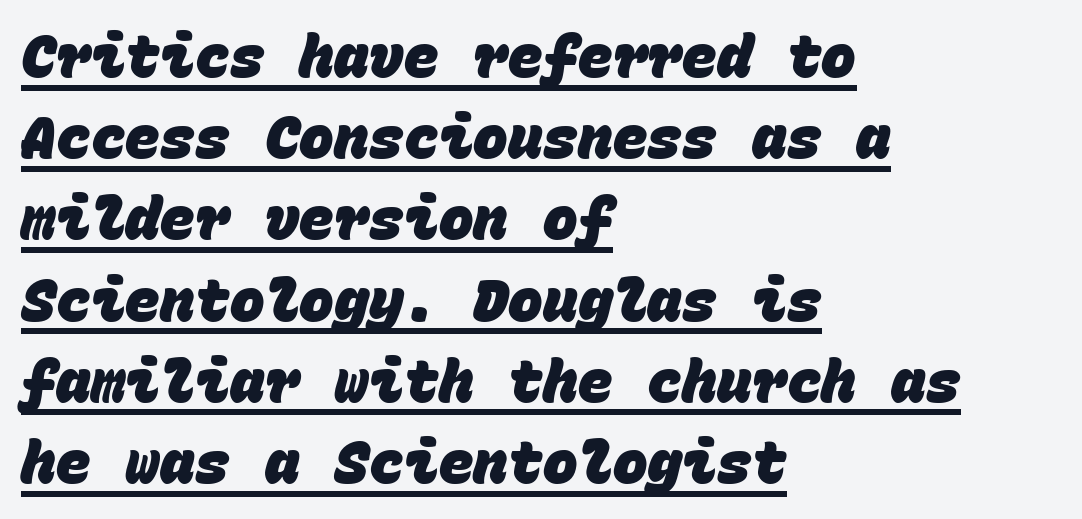
Q: Is the text bold? A: Yes.
Q: Is the typeface a serif or a sans-serif typeface? A: Sans-serif.
Q: Is the text underlined? A: Yes.
Q: How is the paragraph aligned? A: Left-aligned.
Q: Is the spacing between letters normal or unusually wide? A: Normal.
Q: Is the spacing between lines tight, normal or loose? A: Normal.
Q: Width (condensed, normal, or wide)? A: Normal.
Q: Stroke contrast? A: Low.
Q: x-height? A: Large.
Q: Monospaced? A: Yes.
